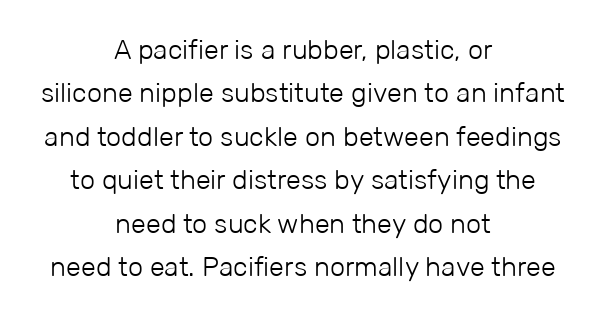
Q: Is the text bold? A: No.
Q: Is the text italic (slanted)? A: No, it is upright.
Q: Is the text underlined? A: No.
Q: How is the paragraph aligned? A: Centered.
Q: Is the spacing between letters normal or unusually wide? A: Normal.
Q: Is the spacing between lines tight, normal or loose? A: Normal.
